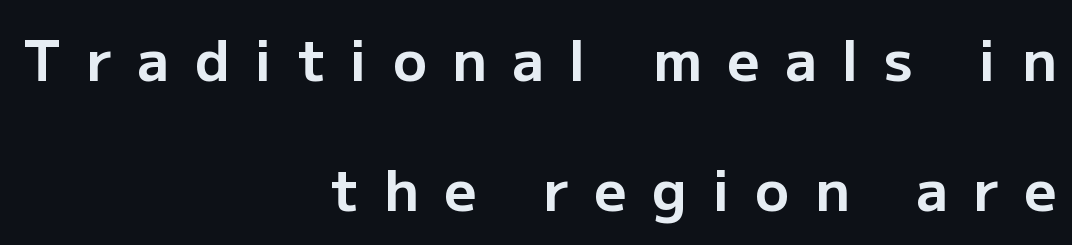
{"serif": "no", "italic": "no", "bold": "yes", "weight": "bold", "width": "normal", "stroke_contrast": "low", "x_height": "medium", "monospaced": "no", "underline": "no", "align": "right", "line_spacing": "loose", "line_spacing_ratio": 2.33, "letter_spacing": "wide", "letter_spacing_em": 0.46, "glyph_px": 56}
